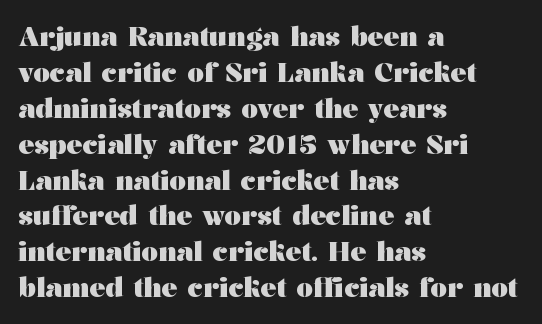
The image shows 26 px bold type, upright; set left-aligned, normal line spacing (1.38x), normal letter spacing, not underlined.
